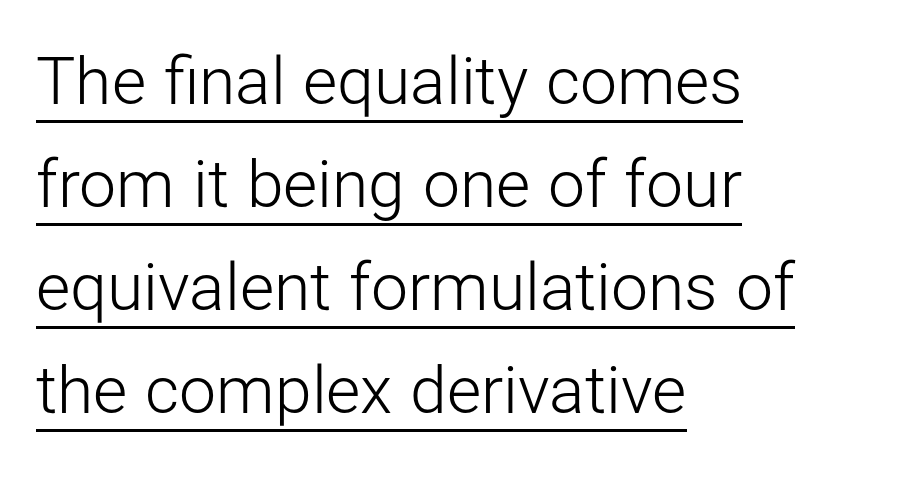
The line texture is even and compact thanks to regular tracking. Posture: vertical. The paragraph has a hard left edge and a soft right edge. Looks like regular typesetting: each glyph gets only the width it needs. The rows are spaced the way most documents space them. Underlined type.
